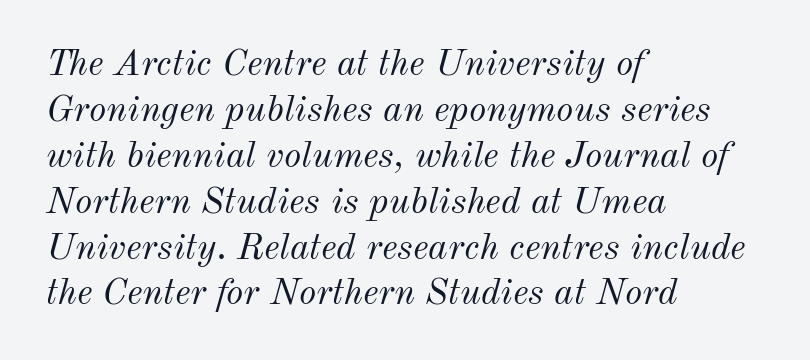
Q: Is the text bold? A: No.
Q: Is the text italic (slanted)? A: Yes, it leans right by about 12 degrees.
Q: Is the text underlined? A: No.
Q: How is the paragraph aligned? A: Left-aligned.
Q: Is the spacing between letters normal or unusually wide? A: Normal.
Q: Width (condensed, normal, or wide)? A: Normal.
Q: Stroke contrast? A: Medium.
Q: x-height? A: Small.
Q: Monospaced? A: No.
